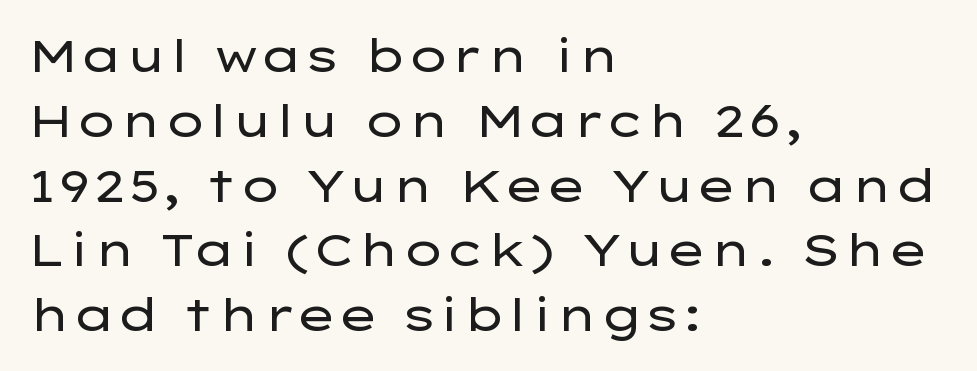
{"serif": "no", "italic": "no", "bold": "no", "weight": "regular", "width": "wide", "stroke_contrast": "low", "x_height": "medium", "monospaced": "no", "underline": "no", "align": "left", "line_spacing": "normal", "line_spacing_ratio": 1.44, "letter_spacing": "normal", "letter_spacing_em": 0.0, "glyph_px": 45}
